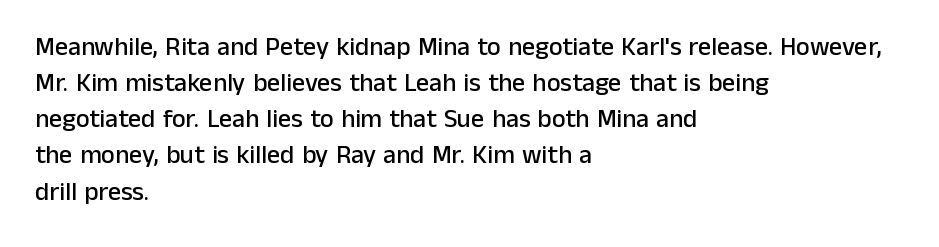
A typesetter would mark this as roman, not italic. Every row of glyphs begins at an identical x-position on the left. Descenders are the only things crossing below the line. Horizontal bands of white between lines are of average thickness.
